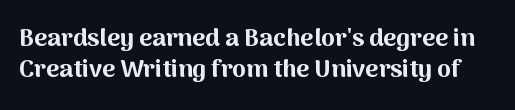
The image shows 25 px bold type, upright; set line spacing 1.23x, normal letter spacing, not underlined.
